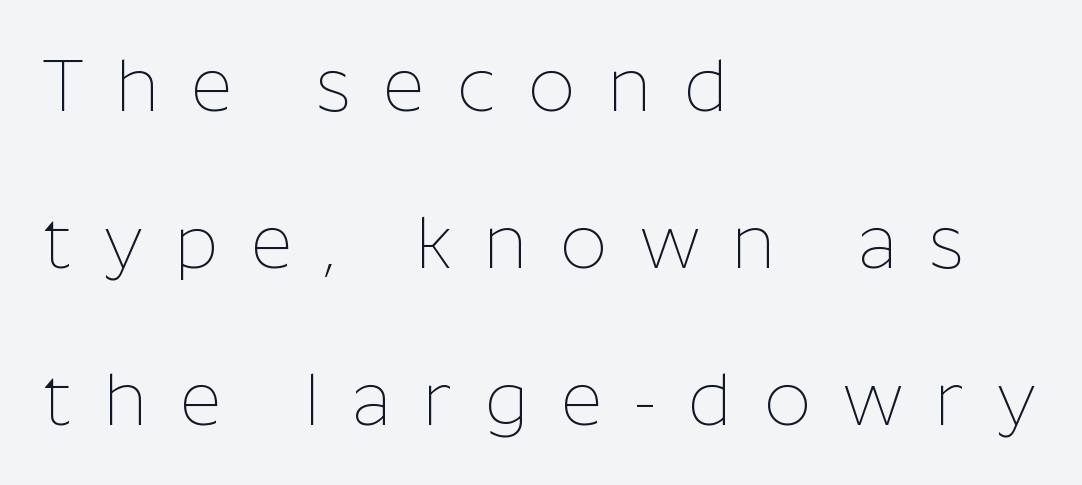
Typeset ragged right — the left edge is the straight one. Whoever set this chose breathing room over compactness in the vertical rhythm. The lettering holds an erect, upright posture throughout. A light-to-regular cut is what we see here. Bare-footed words on every line.
